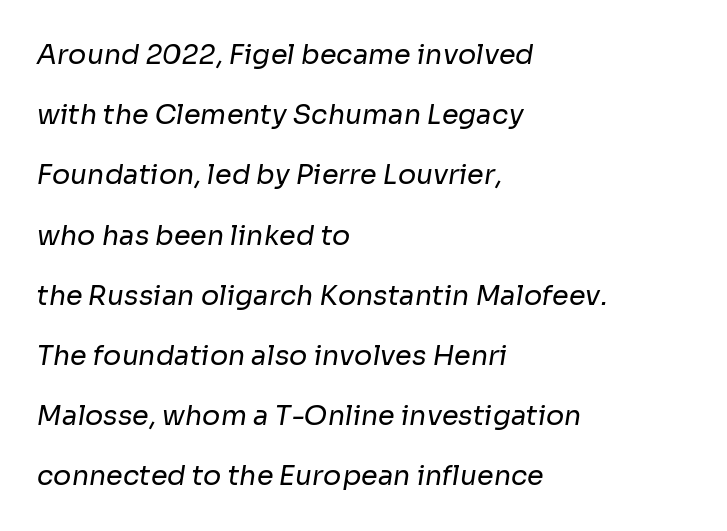
Q: Is the text bold? A: No.
Q: Is the text underlined? A: No.
Q: How is the paragraph aligned? A: Left-aligned.
Q: Is the spacing between letters normal or unusually wide? A: Normal.
Q: Is the spacing between lines tight, normal or loose? A: Loose.
